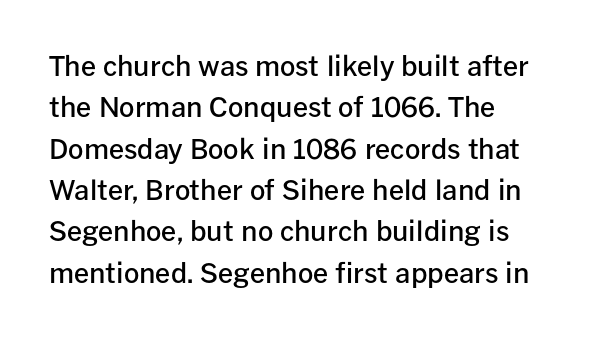
A student would call this left alignment; a typographer would say flush left, rag right. Line spacing here is normal. Tracking value appears to be zero — textbook default spacing. A typesetter would mark this as roman, not italic. Each glyph is drawn with semibold strokes, heavier than normal yet not fully bold. The strip under each line holds only bare page.
